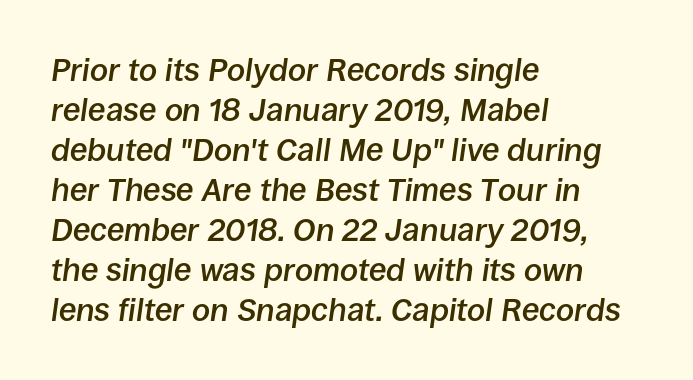
The image shows 32 px semibold type, italic (leaning right); set left-aligned, normal line spacing (1.25x), normal letter spacing, not underlined; low stroke contrast and a large x-height.
